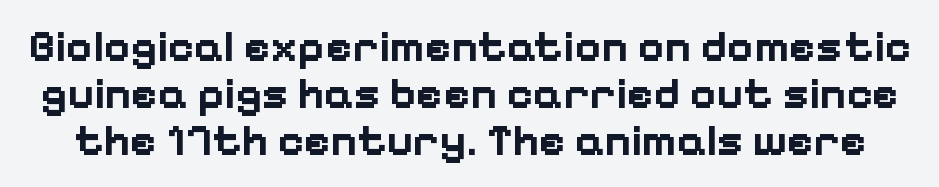
The axis of the letterforms is exactly vertical. Short note: letters normally spaced. Underlining? Definitely not there. Here the designer chose a conventional face with non-uniform glyph widths.
